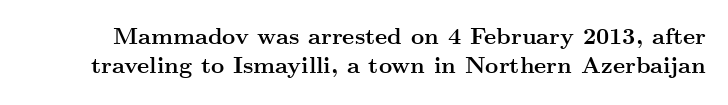
The image shows 23 px bold type, upright; set normal line spacing (1.25x), normal letter spacing, not underlined.
